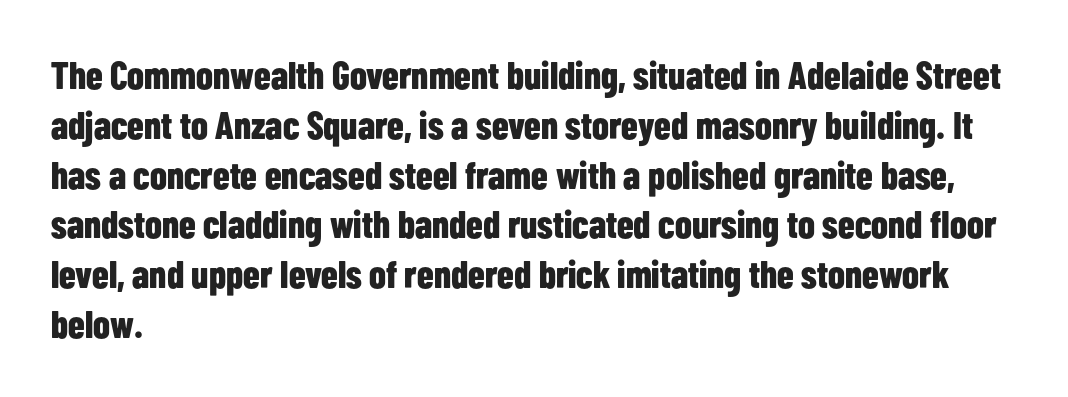
Honestly, the letter spacing is just normal — you wouldn't notice it. Descenders are the only things crossing below the line. In terms of leading, this rendering sits right in the middle. Each letter keeps its own natural width here, so spacing adapts to shape. The axis of the letterforms is exactly vertical. Heft: maximum for text — a bold.
